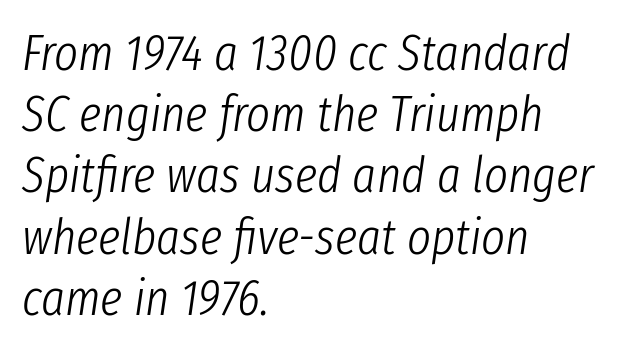
No word sits above an underline. Think of a printed novel: that variable character pitch is what you see here. Stroke thickness stays within the range of a standard reading face or lighter. Typeset ragged right — the left edge is the straight one. The text carries the slant typical of an italic or oblique font.
